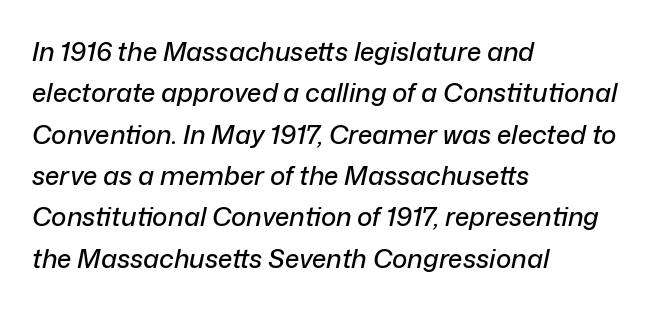
Rows of type keep a routine distance in the vertical direction. A typesetter would call this zero additional tracking. The rendering applies a slant to the glyphs. Where is the straight margin? On the left. No word sits above an underline.
